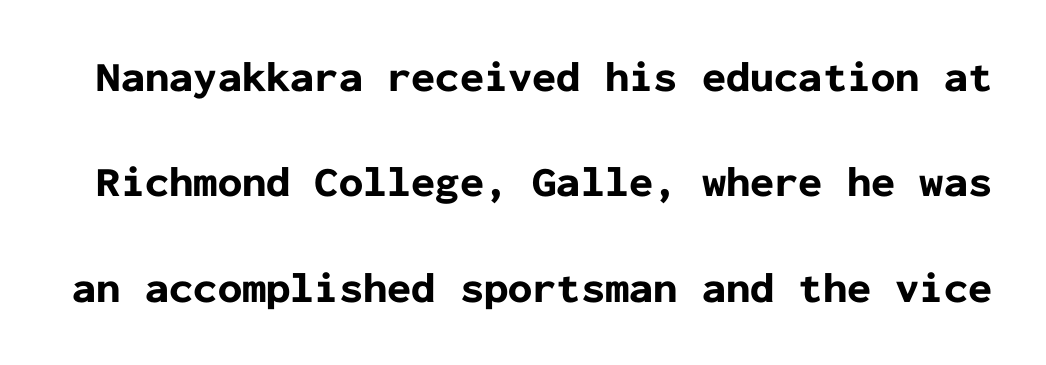
{"serif": "no", "italic": "no", "bold": "yes", "weight": "bold", "width": "normal", "stroke_contrast": "low", "x_height": "medium", "monospaced": "yes", "underline": "no", "line_spacing": "loose", "line_spacing_ratio": 2.45, "letter_spacing": "normal", "letter_spacing_em": 0.0, "glyph_px": 43}
